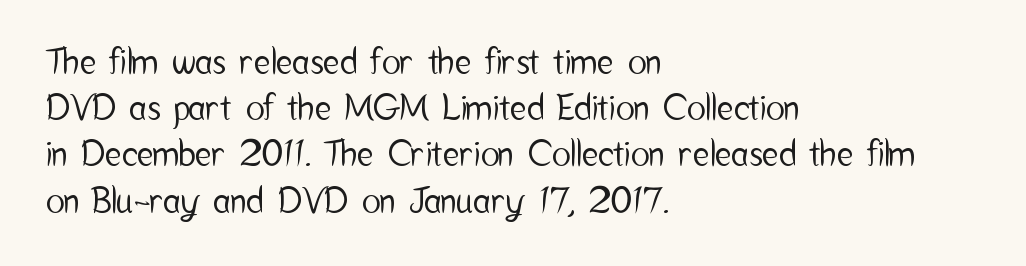
{"serif": "no", "italic": "no", "width": "condensed", "stroke_contrast": "low", "x_height": "medium", "monospaced": "no", "underline": "no", "align": "left", "line_spacing": "normal", "line_spacing_ratio": 1.32, "letter_spacing": "normal", "letter_spacing_em": 0.0, "glyph_px": 35}
